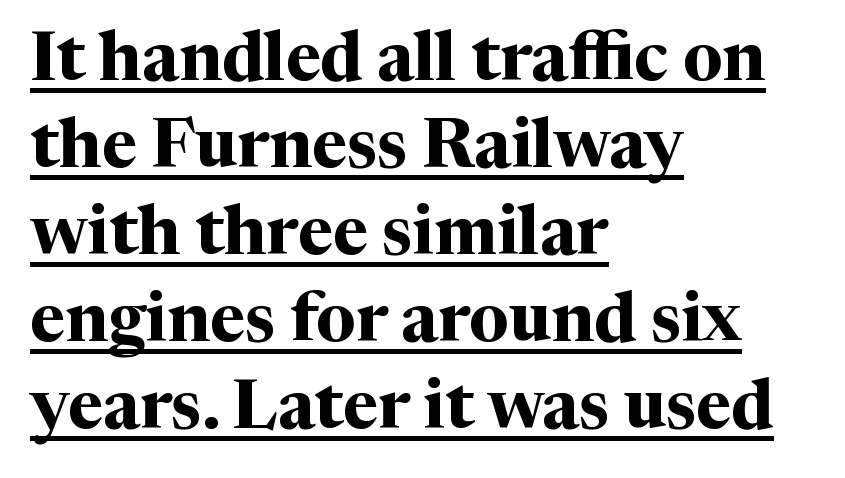
{"serif": "yes", "italic": "no", "bold": "yes", "weight": "bold", "width": "normal", "stroke_contrast": "medium", "x_height": "medium", "monospaced": "no", "underline": "yes", "align": "left", "line_spacing": "normal", "line_spacing_ratio": 1.28, "letter_spacing": "normal", "letter_spacing_em": 0.0, "glyph_px": 68}
